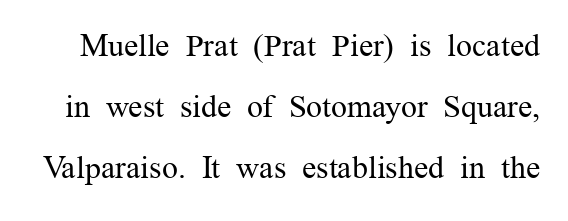
The letterforms sit shoulder to shoulder at normal distance. These lines are rendered in a variable-pitch font. In terms of posture, this sample is upright. Regarding leading, the lines here are spaced well apart. This reads as an unemphasized weight, regular at the heaviest.
